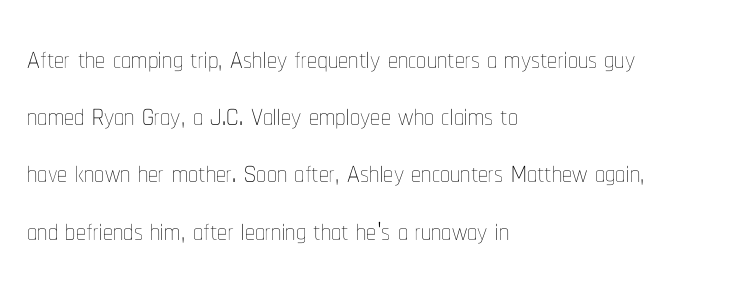
{"italic": "no", "bold": "no", "weight": "thin", "width": "condensed", "stroke_contrast": "low", "x_height": "medium", "monospaced": "no", "underline": "no", "align": "left", "line_spacing": "normal", "line_spacing_ratio": 1.43, "letter_spacing": "normal", "letter_spacing_em": 0.0, "glyph_px": 40}
